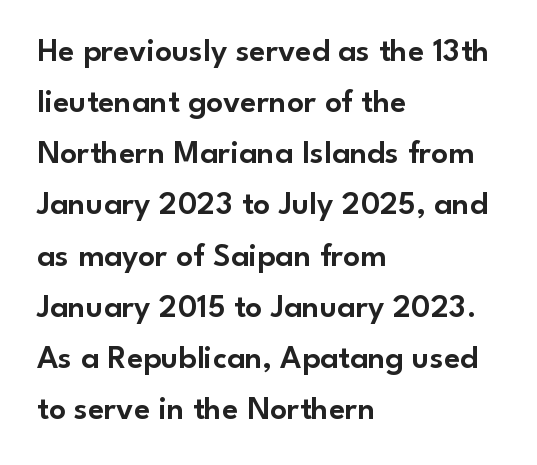
Q: Is the text italic (slanted)? A: No, it is upright.
Q: Is the typeface a serif or a sans-serif typeface? A: Sans-serif.
Q: Is the text underlined? A: No.
Q: How is the paragraph aligned? A: Left-aligned.
Q: Is the spacing between letters normal or unusually wide? A: Normal.
Q: Is the spacing between lines tight, normal or loose? A: Normal.
Q: Width (condensed, normal, or wide)? A: Normal.
Q: Stroke contrast? A: Low.
Q: x-height? A: Small.
Q: Monospaced? A: No.
